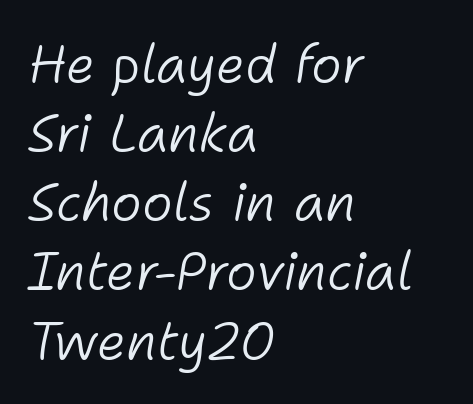
Q: Is the text bold? A: No.
Q: Is the text italic (slanted)? A: Yes, it leans right by about 11 degrees.
Q: Is the text underlined? A: No.
Q: How is the paragraph aligned? A: Left-aligned.
Q: Is the spacing between letters normal or unusually wide? A: Normal.
Q: Is the spacing between lines tight, normal or loose? A: Normal.
Q: Width (condensed, normal, or wide)? A: Normal.
Q: Stroke contrast? A: Low.
Q: x-height? A: Medium.
Q: Monospaced? A: No.
